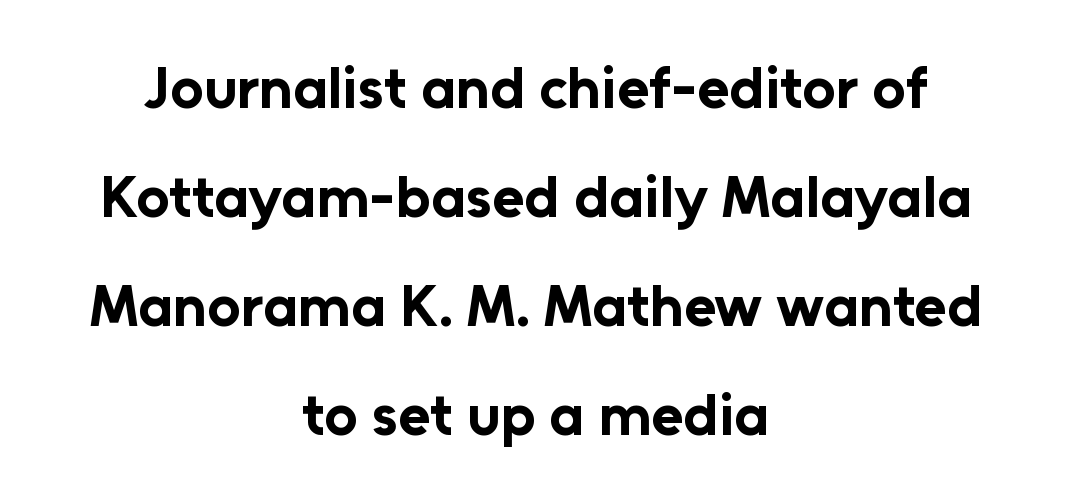
{"serif": "no", "italic": "no", "bold": "yes", "weight": "bold", "width": "normal", "stroke_contrast": "low", "x_height": "medium", "monospaced": "no", "underline": "no", "align": "center", "line_spacing_ratio": 1.85, "letter_spacing": "normal", "letter_spacing_em": 0.0, "glyph_px": 59}
